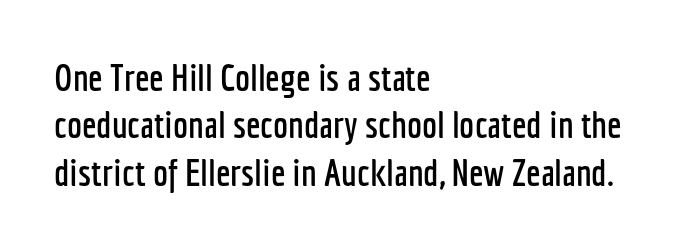
Q: Is the text italic (slanted)? A: No, it is upright.
Q: Is the typeface a serif or a sans-serif typeface? A: Sans-serif.
Q: Is the text underlined? A: No.
Q: How is the paragraph aligned? A: Left-aligned.
Q: Is the spacing between letters normal or unusually wide? A: Normal.
Q: Is the spacing between lines tight, normal or loose? A: Normal.
Q: Width (condensed, normal, or wide)? A: Condensed.
Q: Stroke contrast? A: Low.
Q: x-height? A: Medium.
Q: Monospaced? A: No.
